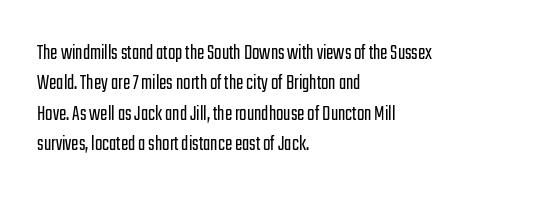
Q: Is the text bold? A: No.
Q: Is the text italic (slanted)? A: No, it is upright.
Q: Is the text underlined? A: No.
Q: How is the paragraph aligned? A: Left-aligned.
Q: Is the spacing between letters normal or unusually wide? A: Normal.
Q: Is the spacing between lines tight, normal or loose? A: Normal.
